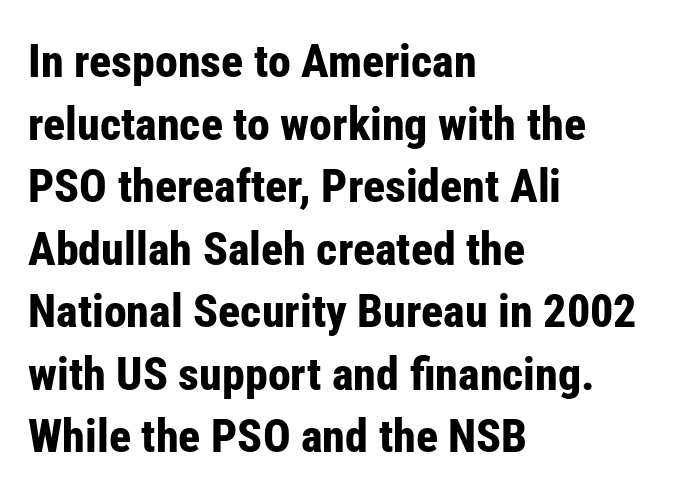
Q: Is the text bold? A: Yes.
Q: Is the text italic (slanted)? A: No, it is upright.
Q: Is the typeface a serif or a sans-serif typeface? A: Sans-serif.
Q: Is the text underlined? A: No.
Q: How is the paragraph aligned? A: Left-aligned.
Q: Is the spacing between letters normal or unusually wide? A: Normal.
Q: Is the spacing between lines tight, normal or loose? A: Normal.
Q: Width (condensed, normal, or wide)? A: Condensed.
Q: Stroke contrast? A: Low.
Q: x-height? A: Medium.
Q: Monospaced? A: No.
